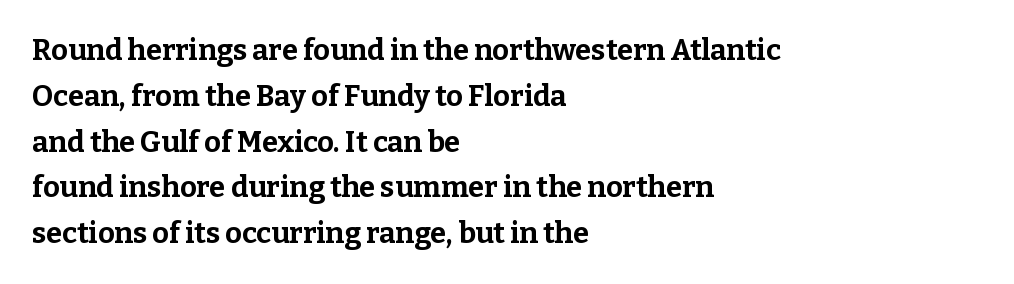
The type family on display is of the serif kind. The horizontal fit of the characters is conventional and even. The rendering uses natural spacing where letterforms have individual widths. Plain, unruled lines of type. Evenly set lines give the paragraph a standard silhouette. Is the block centered? No — it sits flush against the left margin.
